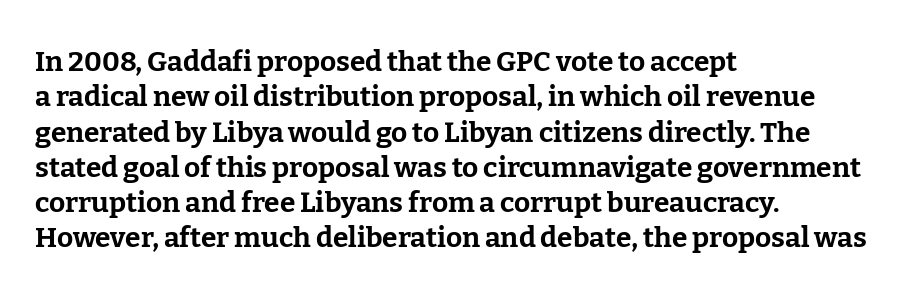
{"serif": "yes", "italic": "no", "bold": "yes", "weight": "bold", "width": "normal", "stroke_contrast": "low", "x_height": "medium", "monospaced": "no", "underline": "no", "align": "left", "line_spacing": "normal", "line_spacing_ratio": 1.26, "letter_spacing": "normal", "letter_spacing_em": 0.0, "glyph_px": 28}
